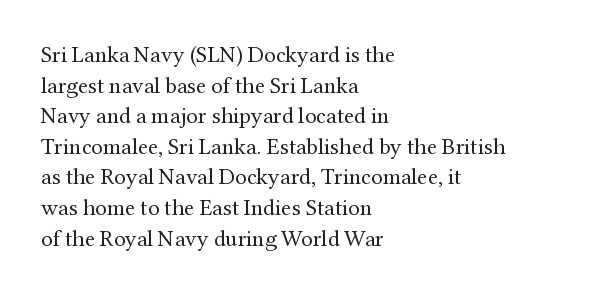
The image shows 23 px text type, upright; set left-aligned, normal line spacing (1.33x), normal letter spacing, not underlined.
